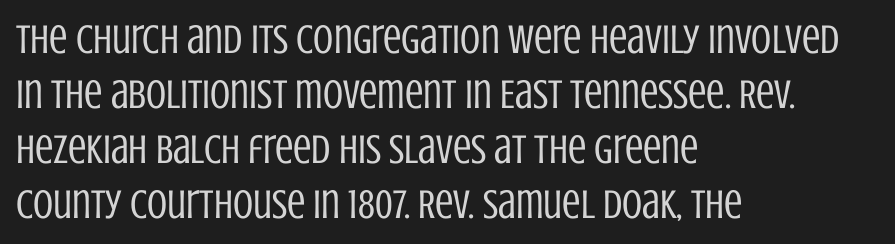
Vertical strokes here are truly vertical. Notice how the passage keeps a crisp vertical edge on the left only. This rendering leaves character spacing at its baseline value. Descenders hang freely into open space. The rendering uses natural spacing where letterforms have individual widths. The rendering shows plain stroke endings on the letterforms — a sans-serif design.
